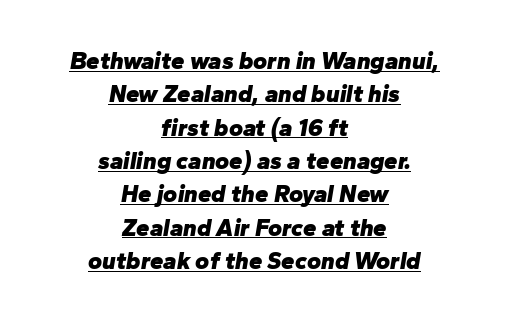
Q: Is the text bold? A: Yes.
Q: Is the text italic (slanted)? A: Yes, it leans right by about 10 degrees.
Q: Is the text underlined? A: Yes.
Q: How is the paragraph aligned? A: Centered.
Q: Is the spacing between letters normal or unusually wide? A: Normal.
Q: Is the spacing between lines tight, normal or loose? A: Normal.
